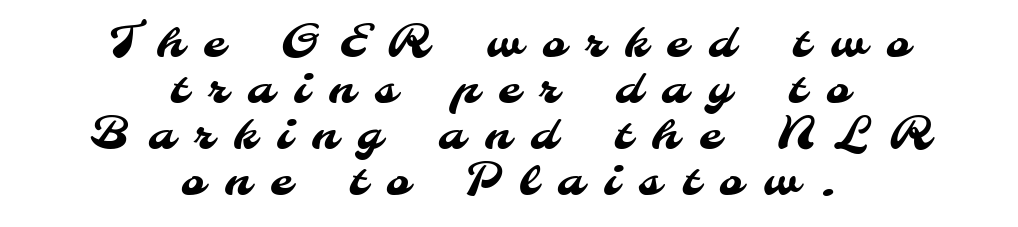
{"serif": "no", "width": "normal", "stroke_contrast": "medium", "x_height": "small", "monospaced": "no", "underline": "no", "align": "center", "line_spacing": "tight", "line_spacing_ratio": 1.02, "letter_spacing": "wide", "letter_spacing_em": 0.45, "glyph_px": 45}
